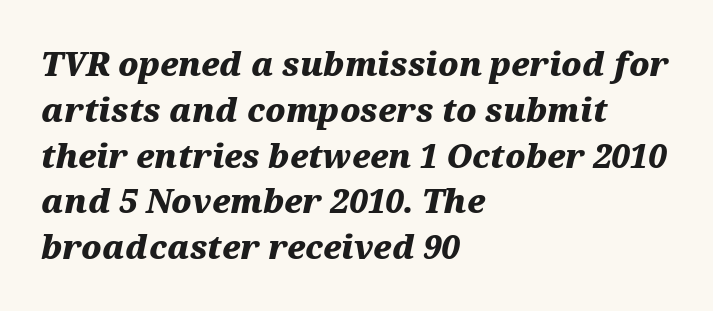
Q: Is the text bold? A: Yes.
Q: Is the text italic (slanted)? A: Yes, it leans right by about 12 degrees.
Q: Is the text underlined? A: No.
Q: How is the paragraph aligned? A: Left-aligned.
Q: Is the spacing between letters normal or unusually wide? A: Normal.
Q: Is the spacing between lines tight, normal or loose? A: Normal.
Q: Width (condensed, normal, or wide)? A: Wide.
Q: Stroke contrast? A: Medium.
Q: x-height? A: Medium.
Q: Monospaced? A: No.
